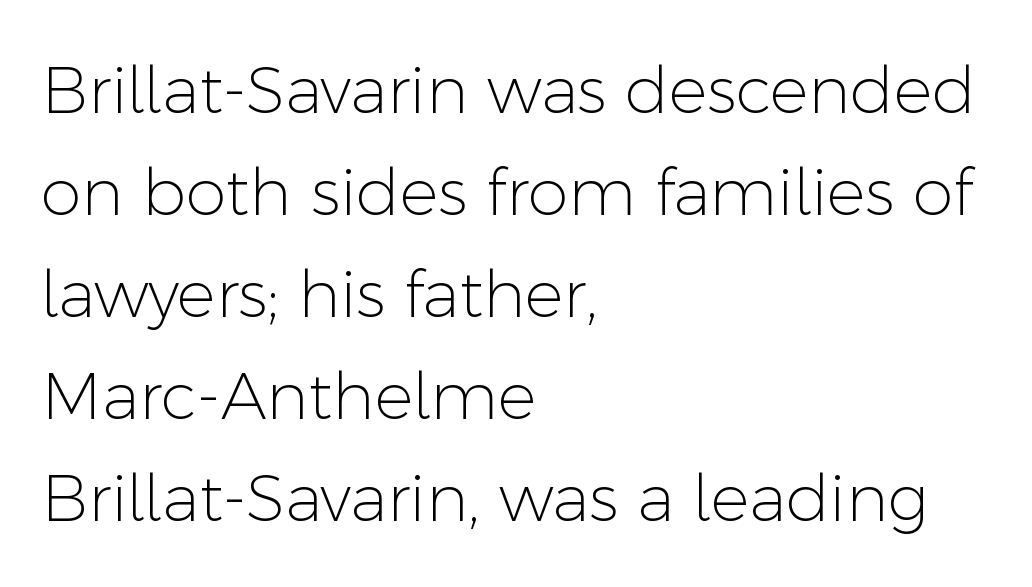
Q: Is the text bold? A: No.
Q: Is the text italic (slanted)? A: No, it is upright.
Q: Is the typeface a serif or a sans-serif typeface? A: Sans-serif.
Q: Is the text underlined? A: No.
Q: How is the paragraph aligned? A: Left-aligned.
Q: Is the spacing between letters normal or unusually wide? A: Normal.
Q: Is the spacing between lines tight, normal or loose? A: Normal.
Q: Width (condensed, normal, or wide)? A: Normal.
Q: Stroke contrast? A: Low.
Q: x-height? A: Medium.
Q: Monospaced? A: No.
